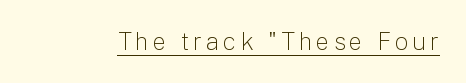
This reads as an unemphasized weight, regular at the heaviest. A typographer would call this underscored text. Posture: upright roman.
